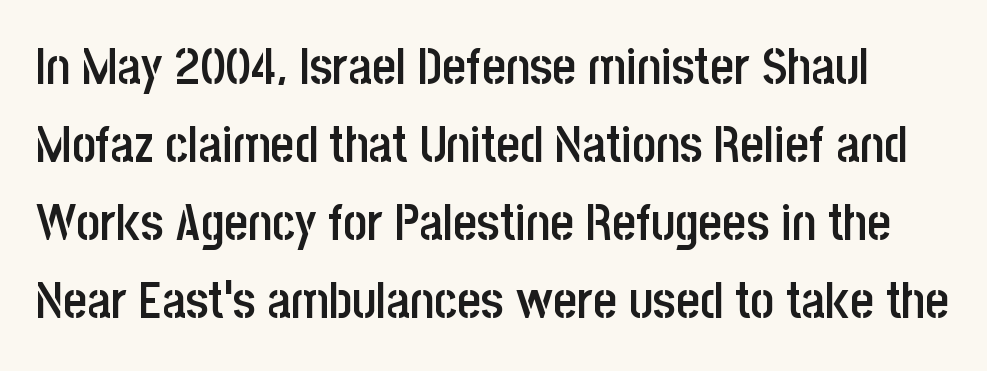
Q: Is the text bold? A: Semi-bold.
Q: Is the text italic (slanted)? A: No, it is upright.
Q: Is the typeface a serif or a sans-serif typeface? A: Sans-serif.
Q: Is the text underlined? A: No.
Q: Is the spacing between letters normal or unusually wide? A: Normal.
Q: Is the spacing between lines tight, normal or loose? A: Normal.
Q: Width (condensed, normal, or wide)? A: Condensed.
Q: Stroke contrast? A: Low.
Q: x-height? A: Large.
Q: Monospaced? A: No.
